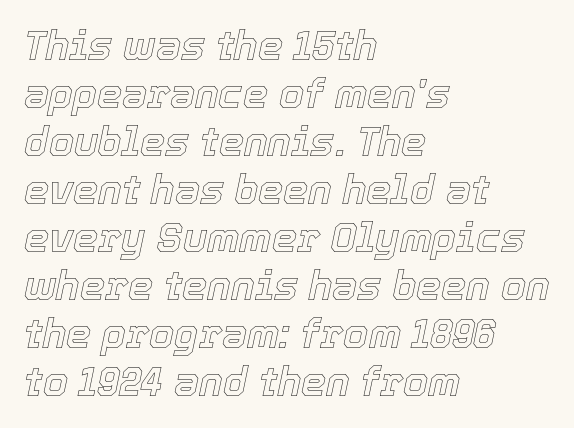
{"italic": "yes", "lean": "right", "slant_degrees": 12, "width": "normal", "x_height": "medium", "monospaced": "no", "underline": "no", "align": "left", "line_spacing_ratio": 1.2, "letter_spacing": "normal", "letter_spacing_em": 0.0, "glyph_px": 40}
